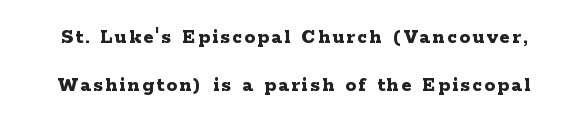
The image shows 21 px bold type, upright; set loose line spacing (2.29x), not underlined.
